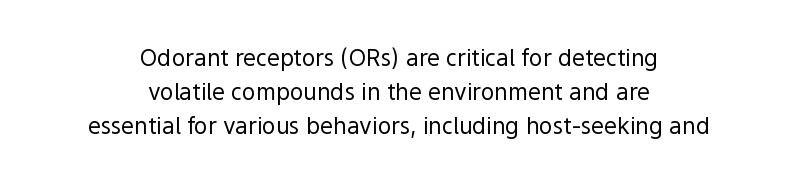
{"italic": "no", "bold": "no", "underline": "no", "align": "center", "line_spacing": "normal", "line_spacing_ratio": 1.47, "letter_spacing": "normal", "letter_spacing_em": 0.0, "glyph_px": 23}
